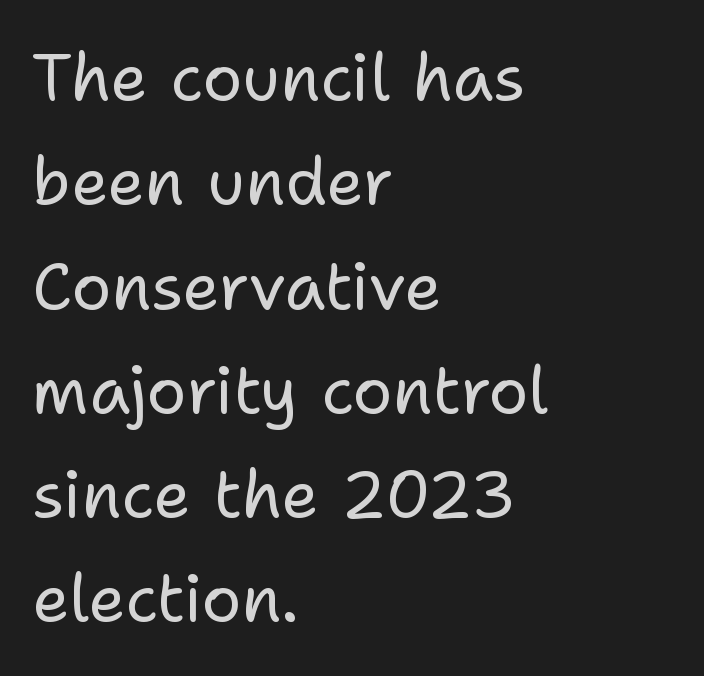
The text was rendered using a sans face with plain stroke endings. Weight: regular or lighter. The letters stand upright; this is a roman face. The compositor pushed each line to the left boundary. These lines keep a tight, regular rhythm from letter to letter.
